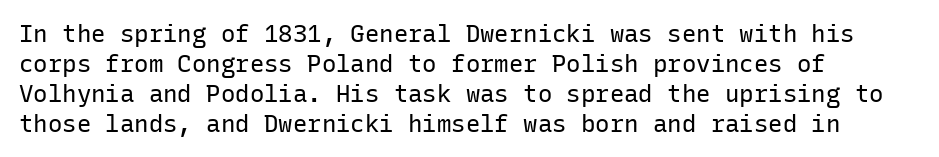
Honestly, there is no underline to notice here at all. The font's upright variant was chosen for this text. Horizontally, the lines are justified to the leading edge only. Bold? No — there's no thickening of the strokes.
